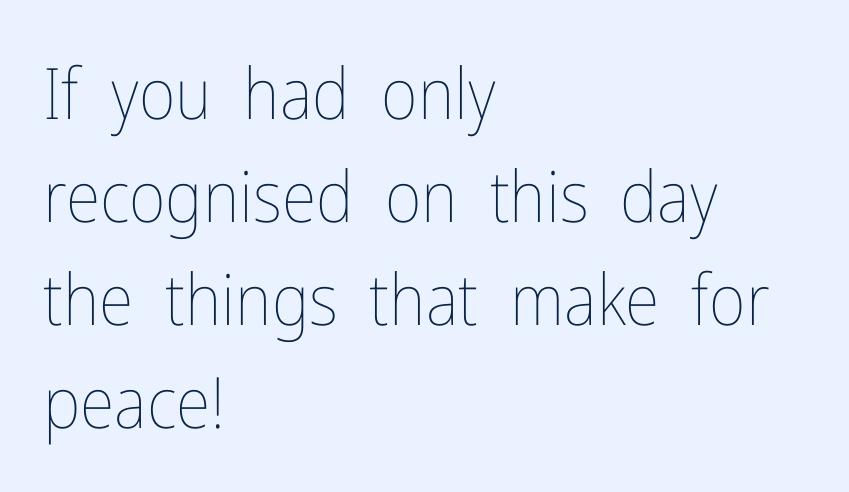
Q: Is the text bold? A: No.
Q: Is the text italic (slanted)? A: No, it is upright.
Q: Is the text underlined? A: No.
Q: How is the paragraph aligned? A: Left-aligned.
Q: Is the spacing between letters normal or unusually wide? A: Normal.
Q: Is the spacing between lines tight, normal or loose? A: Normal.
Q: Width (condensed, normal, or wide)? A: Condensed.
Q: Stroke contrast? A: Low.
Q: x-height? A: Medium.
Q: Monospaced? A: No.
